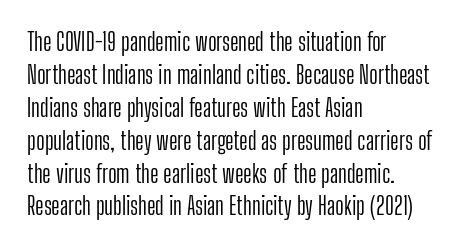
Q: Is the text bold? A: No.
Q: Is the text italic (slanted)? A: No, it is upright.
Q: Is the text underlined? A: No.
Q: How is the paragraph aligned? A: Left-aligned.
Q: Is the spacing between letters normal or unusually wide? A: Normal.
Q: Is the spacing between lines tight, normal or loose? A: Normal.
